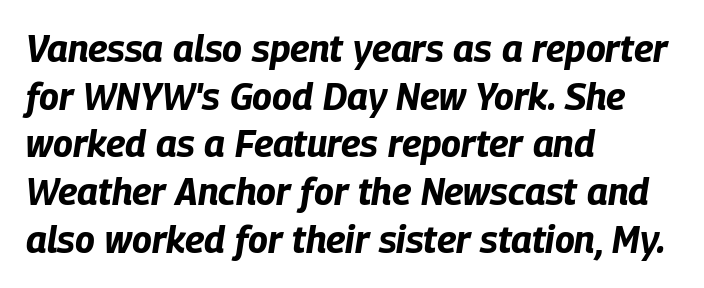
Q: Is the text bold? A: Yes.
Q: Is the text italic (slanted)? A: Yes, it leans right by about 9 degrees.
Q: Is the text underlined? A: No.
Q: How is the paragraph aligned? A: Left-aligned.
Q: Is the spacing between letters normal or unusually wide? A: Normal.
Q: Is the spacing between lines tight, normal or loose? A: Normal.
Q: Width (condensed, normal, or wide)? A: Condensed.
Q: Stroke contrast? A: Low.
Q: x-height? A: Large.
Q: Monospaced? A: No.
